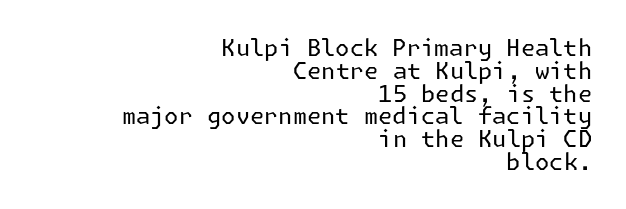
Q: Is the text bold? A: No.
Q: Is the text italic (slanted)? A: No, it is upright.
Q: Is the text underlined? A: No.
Q: How is the paragraph aligned? A: Right-aligned.
Q: Is the spacing between letters normal or unusually wide? A: Normal.
Q: Is the spacing between lines tight, normal or loose? A: Tight.
